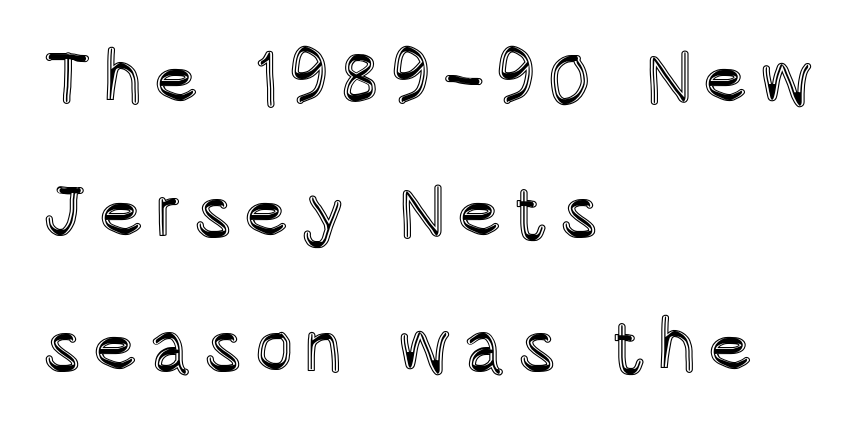
The face used here is proportionally spaced, like ordinary book or web type. The lettering stays uniformly vertical, giving the passage a roman look. A clean baseline with only descenders dipping below it. Is the block centered? No — it sits flush against the left margin.
